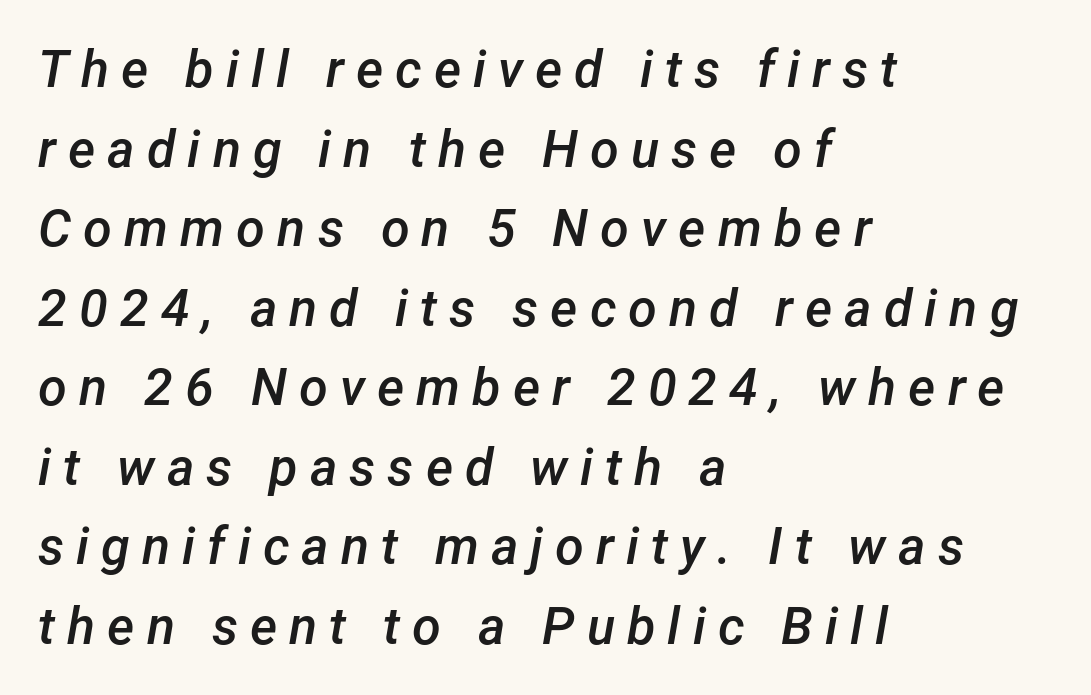
The image shows 52 px semibold type, italic (leaning right); set left-aligned, normal line spacing (1.53x), unusually wide letter spacing (+0.23 em), not underlined; low stroke contrast and a medium x-height.
